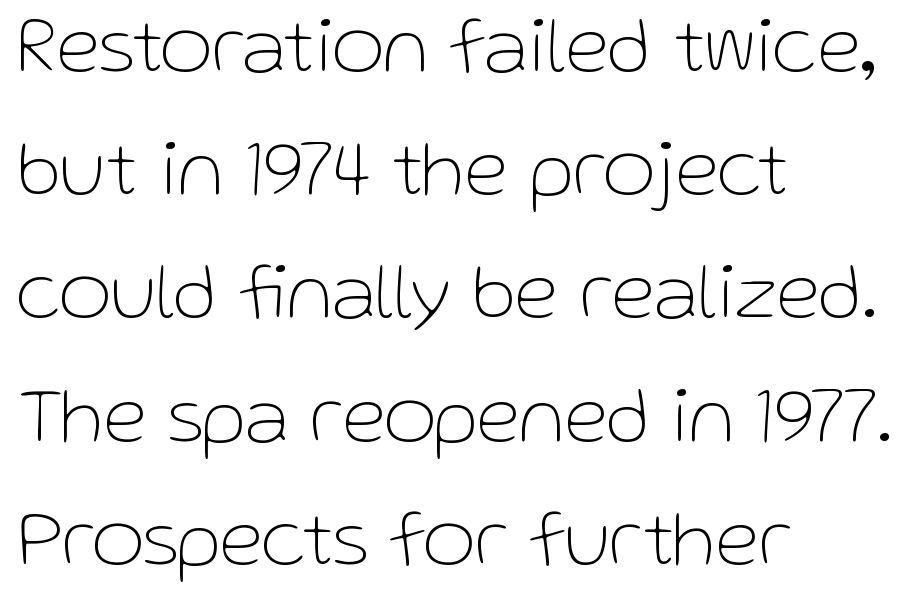
Tracking here is standard; glyphs follow each other at the usual distance. You can tell it's not italic because the verticals are truly vertical. Weight class: somewhere from thin through regular. Notice how the passage keeps a crisp vertical edge on the left only. The font family rendered here belongs to the sans-serif group. Spacing verdict: proportional, widths tailored to each character.
